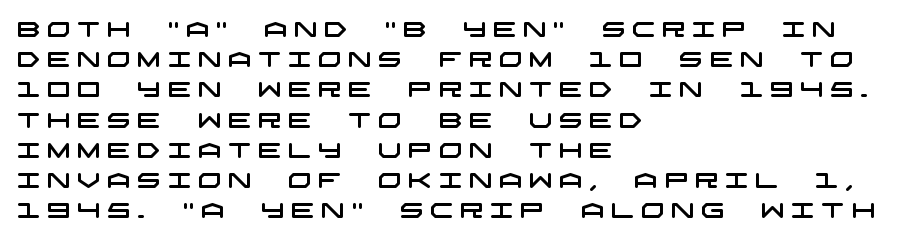
{"underline": "no", "align": "left", "line_spacing": "normal", "line_spacing_ratio": 1.44, "letter_spacing": "wide", "letter_spacing_em": 0.3, "glyph_px": 21}
